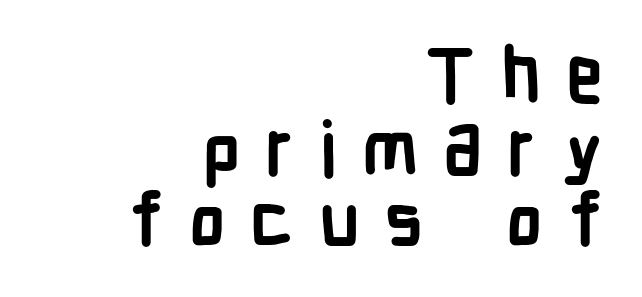
{"serif": "no", "italic": "no", "bold": "yes", "weight": "semibold", "width": "condensed", "stroke_contrast": "low", "x_height": "medium", "monospaced": "no", "underline": "no", "align": "right", "line_spacing": "tight", "line_spacing_ratio": 0.96, "letter_spacing": "wide", "letter_spacing_em": 0.33, "glyph_px": 75}
